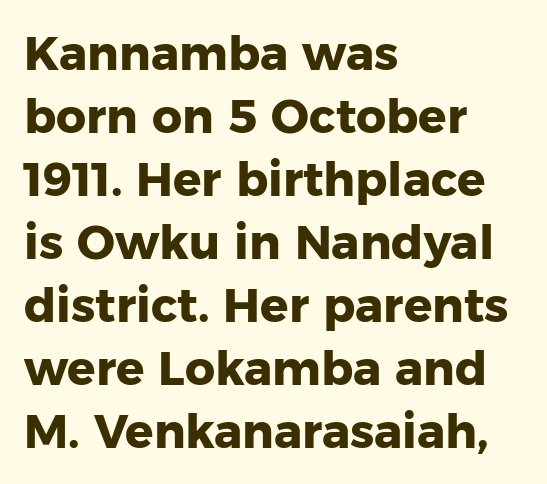
The image shows 47 px heavy sans-serif type, upright; set left-aligned, normal line spacing (1.34x), normal letter spacing, not underlined; low stroke contrast and a medium x-height.
